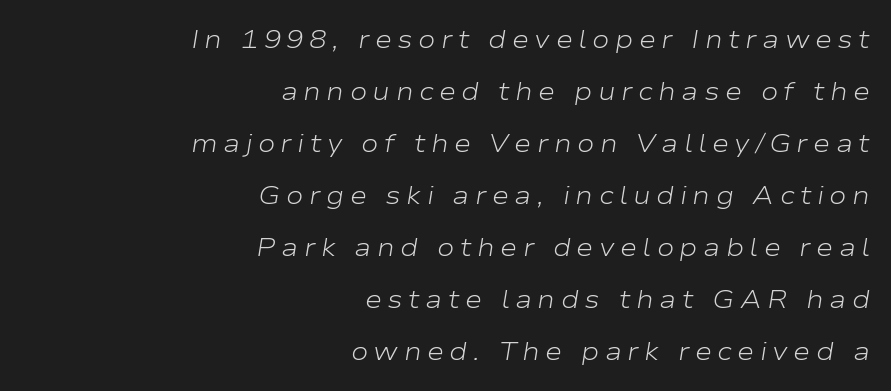
The image shows 26 px text type, italic (leaning right); set right-aligned, loose line spacing (2.0x), unusually wide letter spacing (+0.21 em), not underlined.
